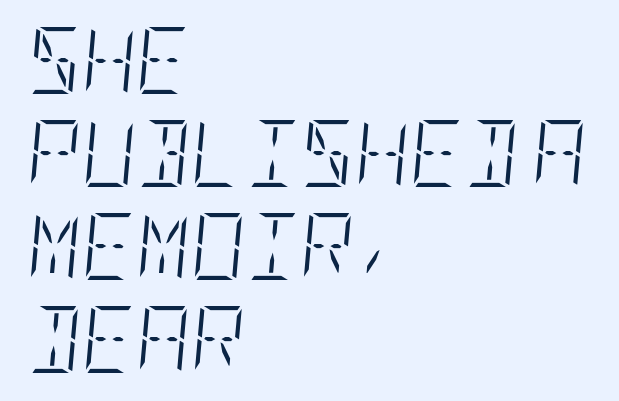
{"italic": "yes", "lean": "right", "slant_degrees": 5, "bold": "no", "weight": "light", "width": "condensed", "stroke_contrast": "low", "x_height": "large", "underline": "no", "align": "left", "line_spacing": "normal", "line_spacing_ratio": 1.39, "letter_spacing": "normal", "letter_spacing_em": 0.0, "glyph_px": 67}
